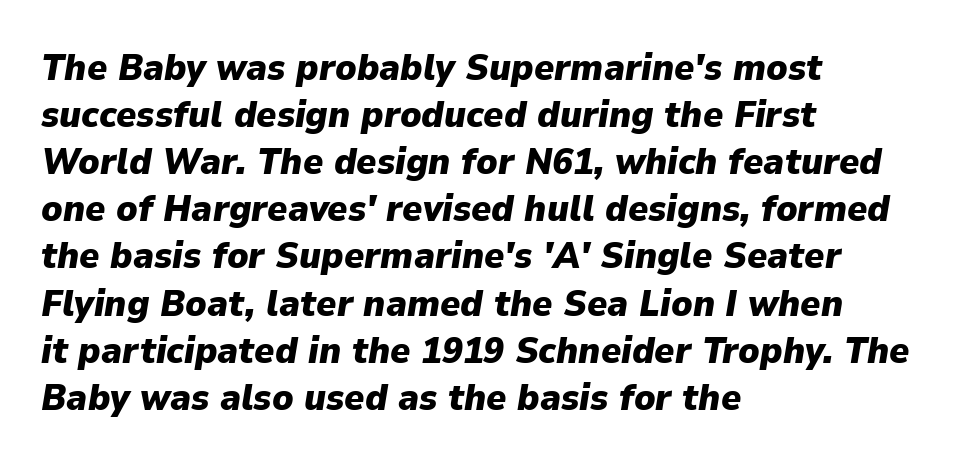
{"italic": "yes", "lean": "right", "slant_degrees": 9, "bold": "yes", "weight": "heavy", "width": "normal", "stroke_contrast": "low", "x_height": "medium", "monospaced": "no", "underline": "no", "align": "left", "line_spacing_ratio": 1.24, "letter_spacing": "normal", "letter_spacing_em": 0.0, "glyph_px": 38}
